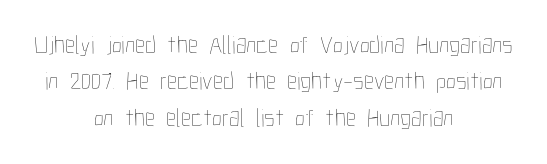
The image shows 25 px text type, upright; set centered, normal line spacing (1.46x), normal letter spacing, not underlined.
